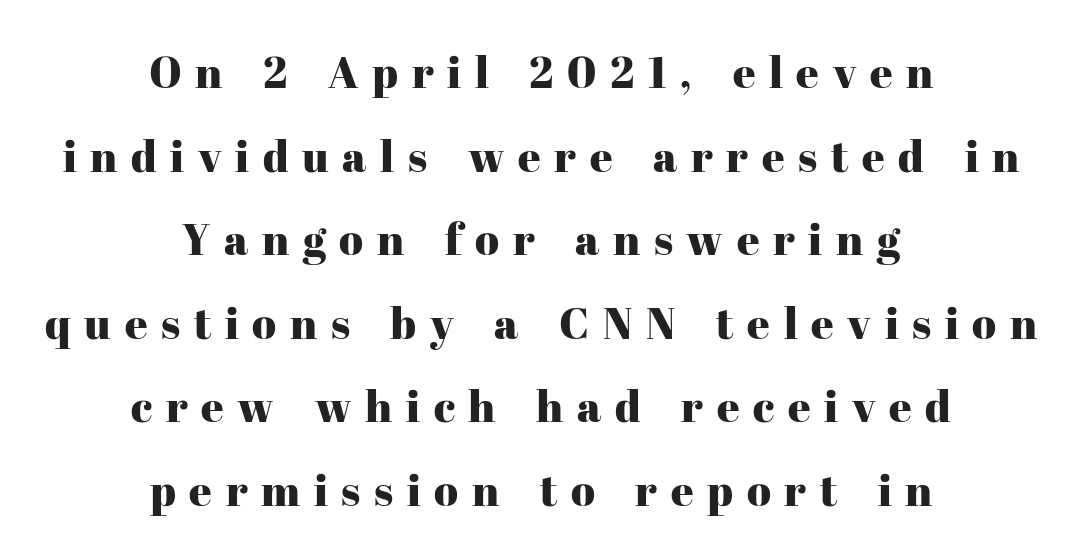
Regarding leading, the lines here are spaced well apart. Anything drawn beneath the words? Only blank space. Does extra space separate the letters? Yes, quite a lot of it. The setting favours the middle, as headings and verse often do. Letterform terminals end in serifs throughout the passage. Character widths vary here, with narrow letters taking less room than wide ones.
